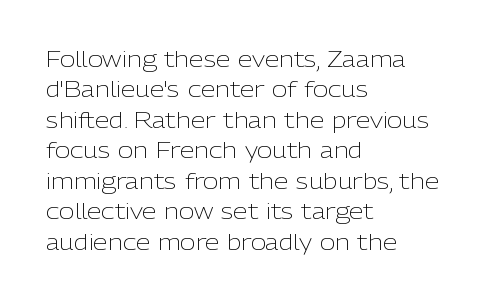
{"italic": "no", "bold": "no", "underline": "no", "align": "left", "line_spacing": "normal", "line_spacing_ratio": 1.45, "letter_spacing": "normal", "letter_spacing_em": 0.0, "glyph_px": 21}
